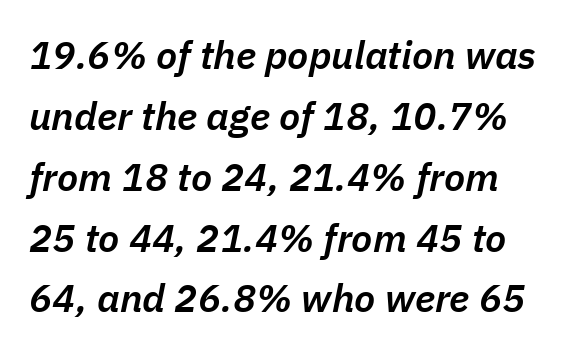
Q: Is the text bold? A: Semi-bold.
Q: Is the text italic (slanted)? A: Yes, it leans right by about 11 degrees.
Q: Is the text underlined? A: No.
Q: Is the spacing between letters normal or unusually wide? A: Normal.
Q: Is the spacing between lines tight, normal or loose? A: Normal.
Q: Width (condensed, normal, or wide)? A: Normal.
Q: Stroke contrast? A: Low.
Q: x-height? A: Medium.
Q: Monospaced? A: No.
